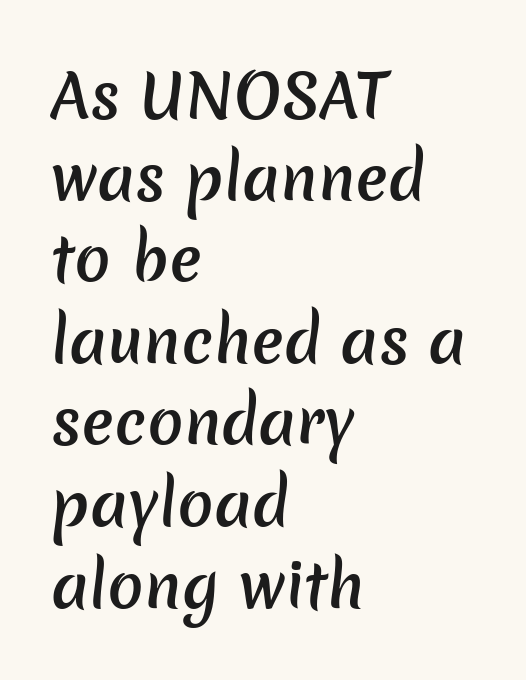
Moderately thickened strokes mark this as semibold type. Is this a fixed-width face? No — the glyphs have proportional, varying widths. Regular leading. A bare baseline throughout the passage. The letterforms sit shoulder to shoulder at normal distance.
